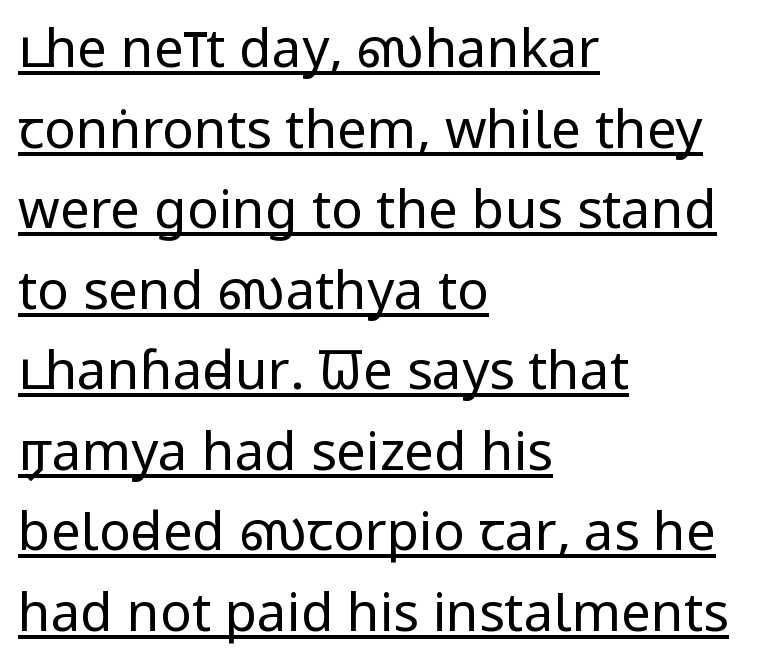
Q: Is the text bold? A: No.
Q: Is the text italic (slanted)? A: No, it is upright.
Q: Is the typeface a serif or a sans-serif typeface? A: Sans-serif.
Q: Is the text underlined? A: Yes.
Q: How is the paragraph aligned? A: Left-aligned.
Q: Is the spacing between letters normal or unusually wide? A: Normal.
Q: Is the spacing between lines tight, normal or loose? A: Normal.
Q: Width (condensed, normal, or wide)? A: Condensed.
Q: Stroke contrast? A: Low.
Q: x-height? A: Large.
Q: Monospaced? A: No.
